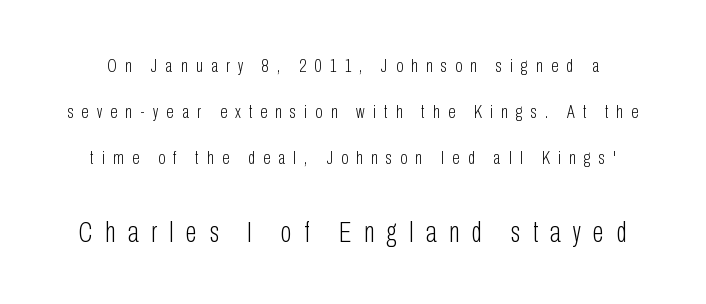
You could not count columns in this text — the font is proportionally spaced. Two sizes are in play, and the larger belongs to the second block. Leading is clearly above the norm, producing a sparse column. Does extra space separate the letters? Yes, quite a lot of it.
